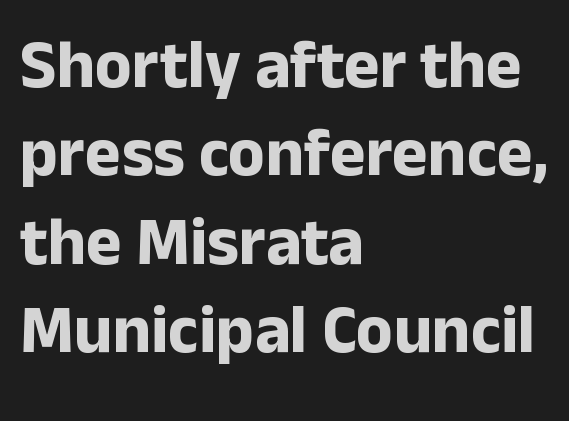
The image shows 68 px bold sans-serif type, upright; set left-aligned, normal line spacing (1.3x), normal letter spacing, not underlined; low stroke contrast and a medium x-height.
